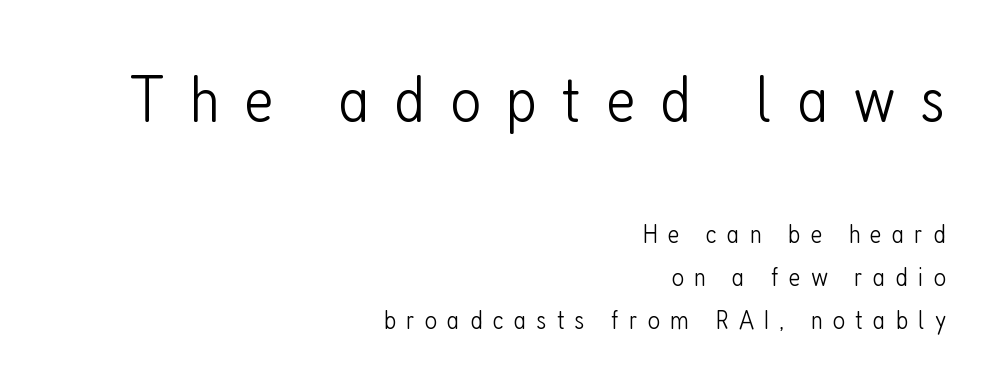
Q: Is the text bold? A: No.
Q: Is the text italic (slanted)? A: No, it is upright.
Q: Is the typeface a serif or a sans-serif typeface? A: Sans-serif.
Q: Is the text underlined? A: No.
Q: How is the paragraph aligned? A: Right-aligned.
Q: Is the spacing between letters normal or unusually wide? A: Unusually wide.
Q: Is the spacing between lines tight, normal or loose? A: Normal.
Q: Which block of text is set in a larger size, the first (top) or the second (bottom)? A: The first (top) one.
Q: Width (condensed, normal, or wide)? A: Condensed.
Q: Stroke contrast? A: Low.
Q: x-height? A: Medium.
Q: Monospaced? A: No.
